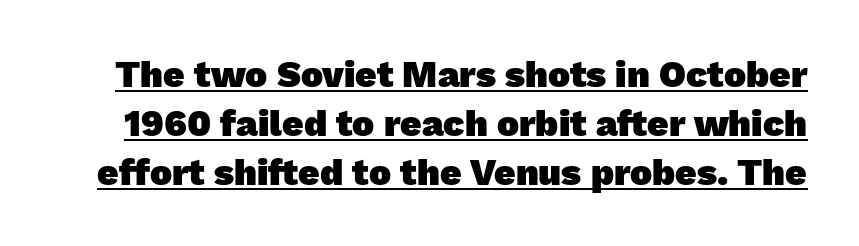
{"serif": "no", "bold": "yes", "weight": "heavy", "width": "normal", "stroke_contrast": "low", "x_height": "medium", "monospaced": "no", "underline": "yes", "line_spacing": "normal", "line_spacing_ratio": 1.32, "letter_spacing": "normal", "letter_spacing_em": 0.0, "glyph_px": 37}
